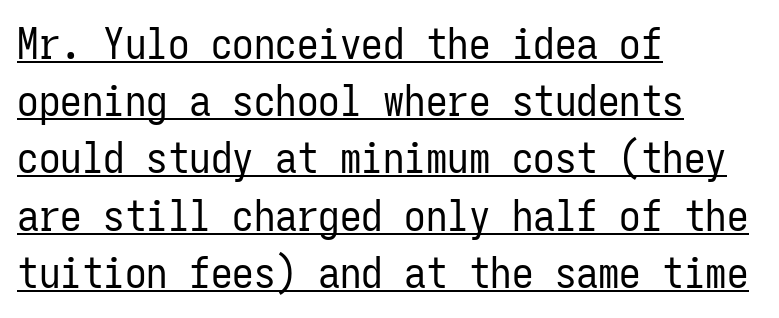
Italic? Not at all — the glyphs are vertical. One glance says typical: line gaps are just what's usual. The rendered words wear a rule along their underside. The characters display no serif detailing; their extremities are plain.
